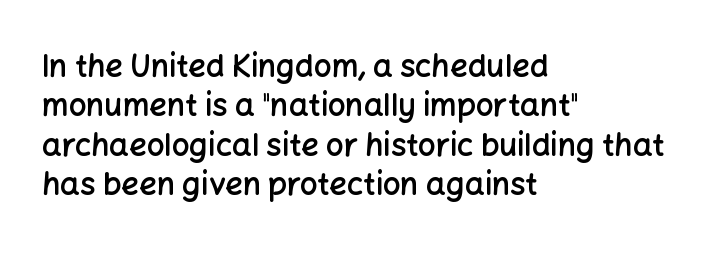
One-word summary of the alignment: left. Do the characters align in a grid? No, the font is proportional. I'd describe the lettering as semibold — firm but not a full bold. The font's upright variant was chosen for this text. Compared with typical paragraphs, the rows here are spaced about the same.
